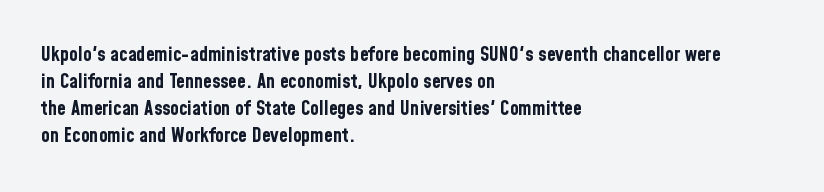
{"italic": "no", "bold": "yes", "underline": "no", "align": "left", "line_spacing": "normal", "line_spacing_ratio": 1.35, "letter_spacing": "normal", "letter_spacing_em": 0.0, "glyph_px": 20}
